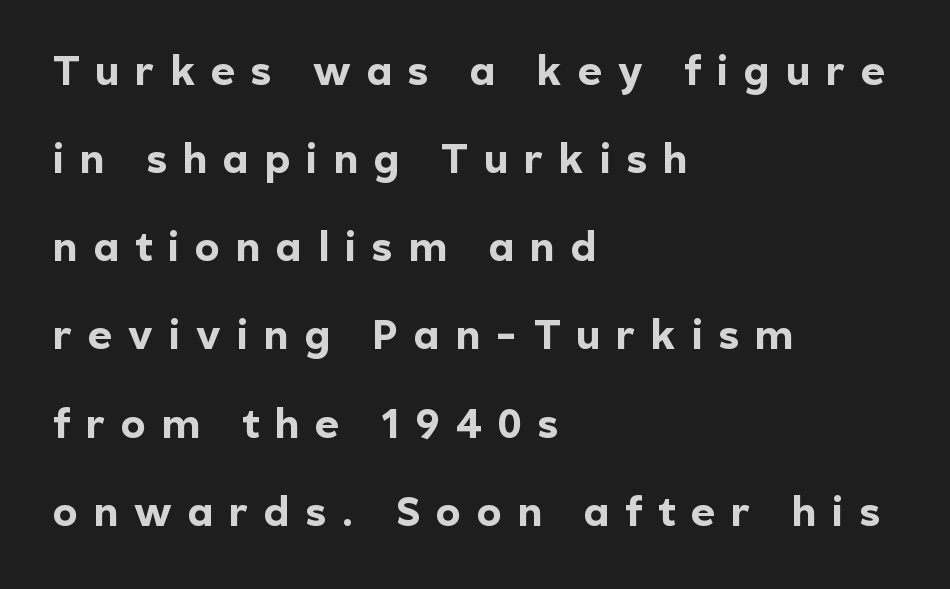
The image shows 41 px bold sans-serif type, upright; set left-aligned, loose line spacing (2.15x), unusually wide letter spacing (+0.39 em), not underlined; a medium x-height.
